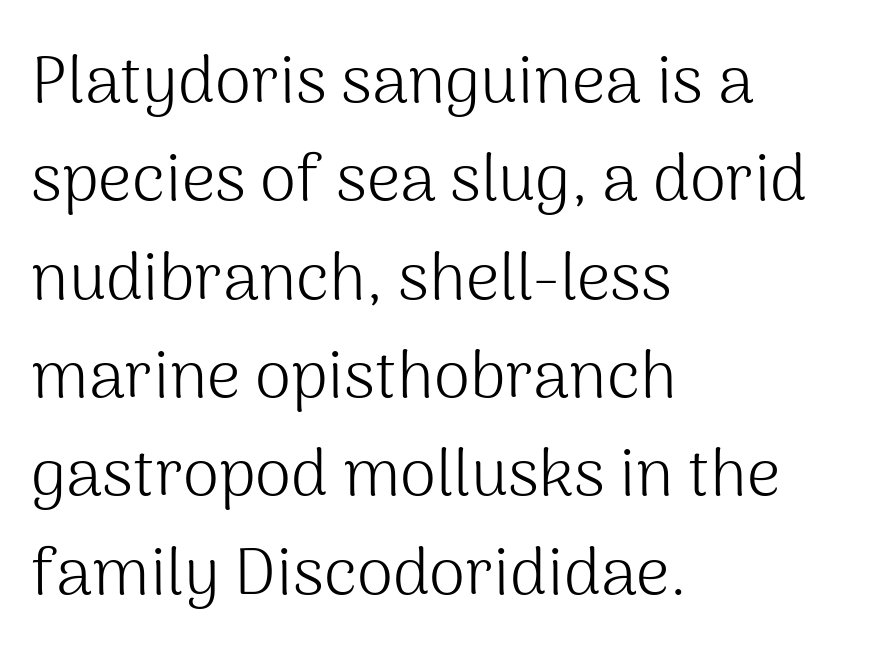
{"serif": "no", "italic": "no", "bold": "no", "weight": "light", "width": "normal", "stroke_contrast": "medium", "x_height": "medium", "monospaced": "no", "underline": "no", "align": "left", "line_spacing": "normal", "line_spacing_ratio": 1.49, "letter_spacing": "normal", "letter_spacing_em": 0.0, "glyph_px": 66}
